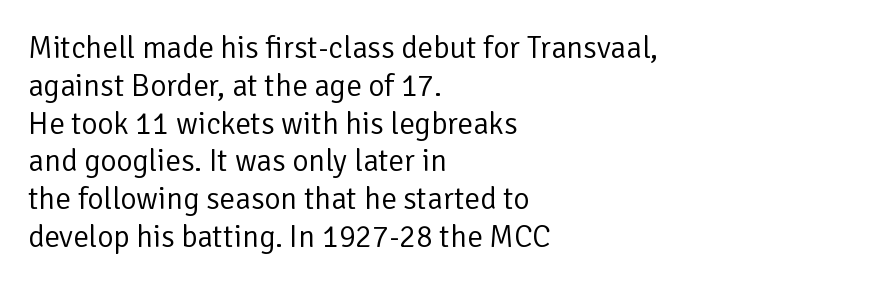
Which margin do the lines hug? The left one — the right edge is uneven. Type style note: lacks serifs. Does the lettering tilt? It doesn't — this is upright. The foot of each line stays bare and open. The horizontal fit of the characters is conventional and even.
